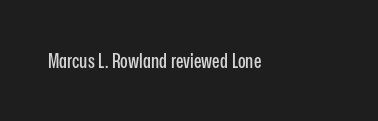
The image shows 20 px text type, upright; set normal letter spacing, not underlined.
